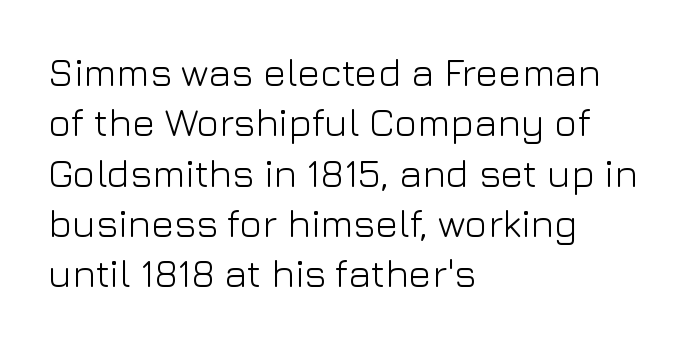
The image shows 39 px light sans-serif type, upright; set left-aligned, normal line spacing (1.29x), normal letter spacing, not underlined; low stroke contrast and a medium x-height.
